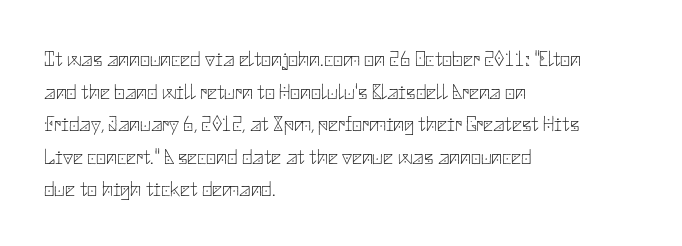
Rows of type keep a routine distance in the vertical direction. The space beneath each line is pristine and unruled. Which margin do the lines hug? The left one — the right edge is uneven. The letterforms sit shoulder to shoulder at normal distance.
